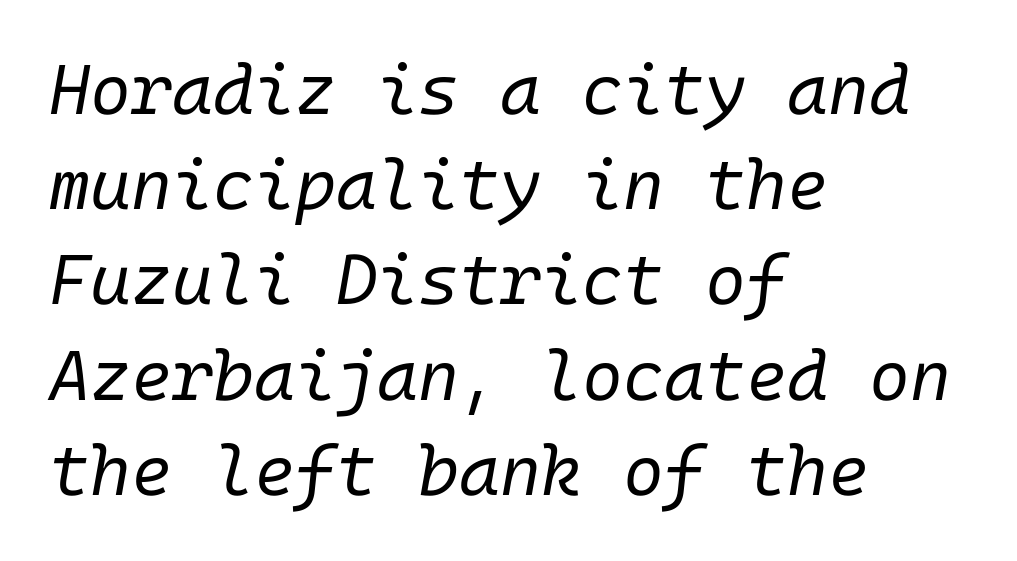
The image shows 70 px regular-weight type, italic (leaning right); set left-aligned, normal line spacing (1.36x), normal letter spacing, not underlined; low stroke contrast and a medium x-height.
